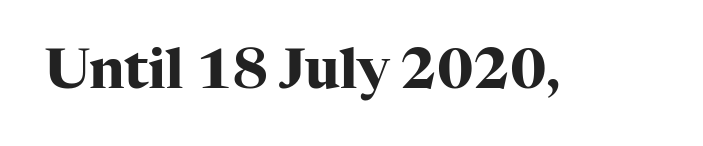
Italic: no, the glyphs are upright roman. This sample has the flowing, uneven cadence of proportional lettering. Look at the tracking — it's just the regular setting, nothing added. Plain, unruled lines of type.
